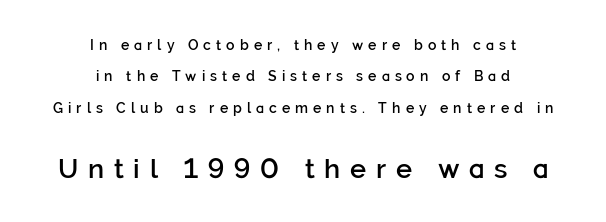
Q: Is the text bold? A: Semi-bold.
Q: Is the text italic (slanted)? A: No, it is upright.
Q: Is the text underlined? A: No.
Q: How is the paragraph aligned? A: Centered.
Q: Is the spacing between letters normal or unusually wide? A: Unusually wide.
Q: Is the spacing between lines tight, normal or loose? A: Loose.
Q: Which block of text is set in a larger size, the first (top) or the second (bottom)? A: The second (bottom) one.
